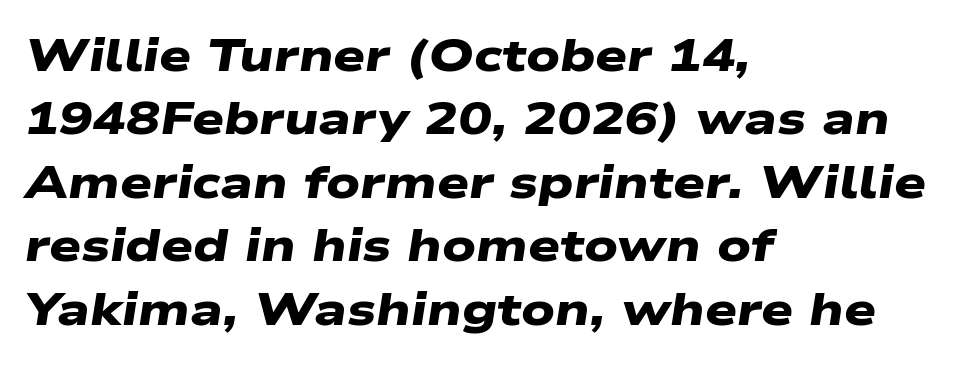
Regarding leading, the lines here are spaced in the standard way. The passage shown is not underscored anywhere. This is sans-serif lettering, the kind often seen on screens and signage. The passage shown is typed in a proportional face where columns would drift. What stands out about the letter spacing? Nothing — it is the standard amount. On the weight axis this lands at bold, roughly 700.
